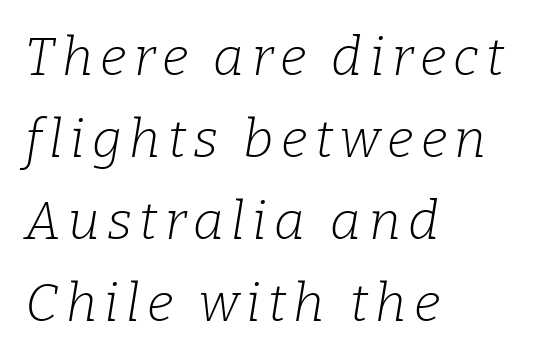
{"serif": "yes", "italic": "yes", "lean": "right", "slant_degrees": 9, "bold": "no", "weight": "light", "width": "normal", "stroke_contrast": "low", "x_height": "medium", "monospaced": "no", "underline": "no", "align": "left", "line_spacing": "normal", "line_spacing_ratio": 1.55, "glyph_px": 53}
